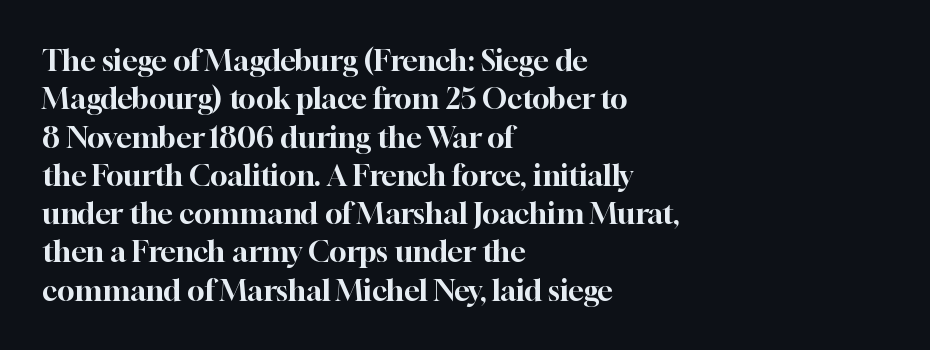
Does extra space separate the letters? No, they use regular spacing. Here the designer chose a conventional face with non-uniform glyph widths. Little horizontal feet cap the strokes, marking this as serif type. In CSS terms this would be text-align: left.
